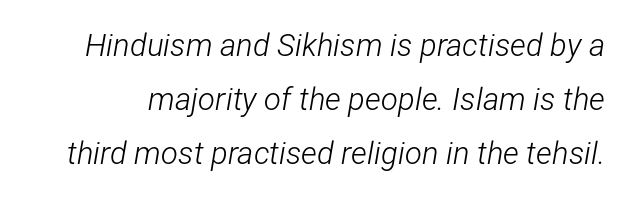
The image shows 31 px light, condensed type, italic (leaning right); set line spacing 1.74x, normal letter spacing, not underlined; low stroke contrast and a medium x-height.
